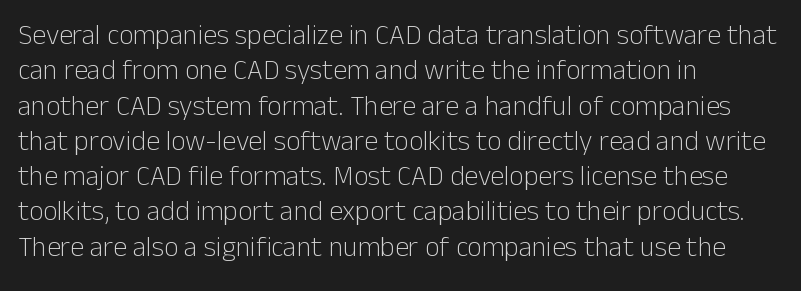
Q: Is the text bold? A: No.
Q: Is the text italic (slanted)? A: No, it is upright.
Q: Is the typeface a serif or a sans-serif typeface? A: Sans-serif.
Q: Is the text underlined? A: No.
Q: How is the paragraph aligned? A: Left-aligned.
Q: Is the spacing between letters normal or unusually wide? A: Normal.
Q: Is the spacing between lines tight, normal or loose? A: Normal.
Q: Width (condensed, normal, or wide)? A: Normal.
Q: Stroke contrast? A: Low.
Q: x-height? A: Medium.
Q: Monospaced? A: No.
